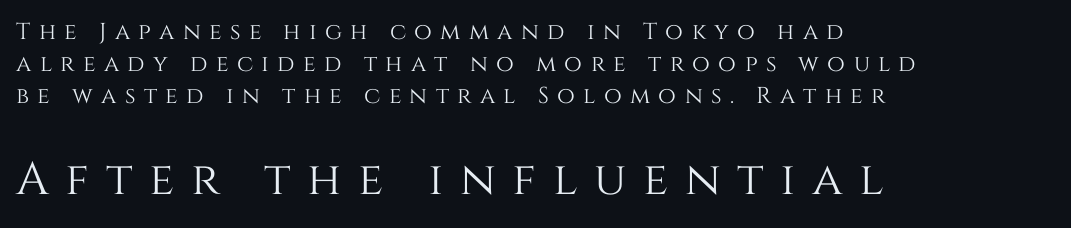
Q: Is the text italic (slanted)? A: No, it is upright.
Q: Is the text underlined? A: No.
Q: How is the paragraph aligned? A: Left-aligned.
Q: Is the spacing between letters normal or unusually wide? A: Unusually wide.
Q: Is the spacing between lines tight, normal or loose? A: Normal.
Q: Which block of text is set in a larger size, the first (top) or the second (bottom)? A: The second (bottom) one.
Q: Width (condensed, normal, or wide)? A: Normal.
Q: Stroke contrast? A: Medium.
Q: x-height? A: Large.
Q: Monospaced? A: No.
